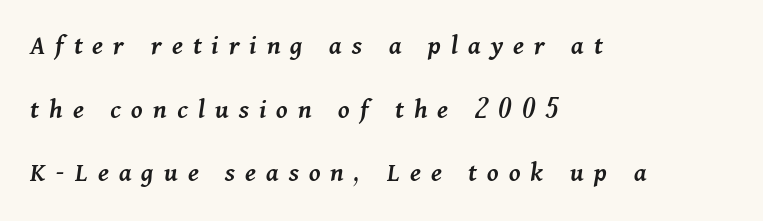
The image shows 28 px semibold type, italic (leaning right); set left-aligned, loose line spacing (2.27x), unusually wide letter spacing (+0.36 em), not underlined; medium stroke contrast and a medium x-height.
